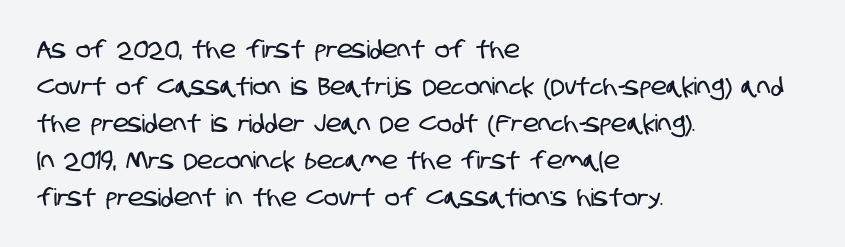
{"underline": "no", "align": "left", "line_spacing": "normal", "line_spacing_ratio": 1.54, "letter_spacing": "normal", "letter_spacing_em": 0.0, "glyph_px": 24}
